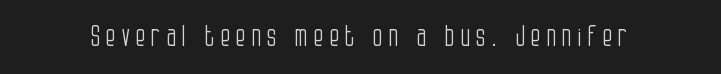
{"serif": "no", "italic": "no", "bold": "no", "weight": "light", "width": "condensed", "stroke_contrast": "low", "x_height": "large", "monospaced": "no", "underline": "no", "letter_spacing": "wide", "letter_spacing_em": 0.21, "glyph_px": 28}
